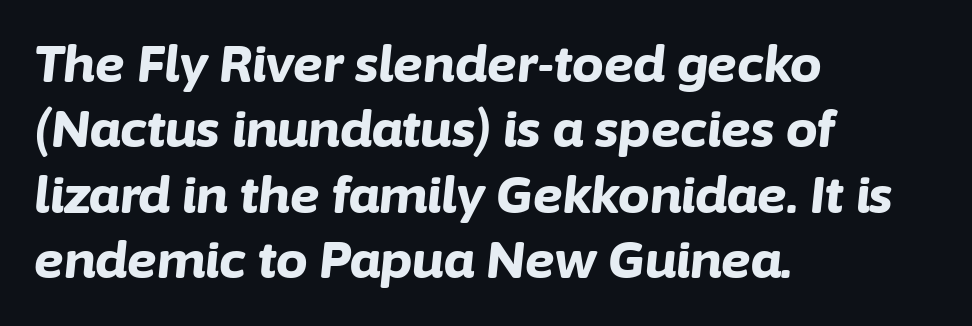
Q: Is the text bold? A: Yes.
Q: Is the text italic (slanted)? A: Yes, it leans right by about 6 degrees.
Q: Is the text underlined? A: No.
Q: How is the paragraph aligned? A: Left-aligned.
Q: Is the spacing between letters normal or unusually wide? A: Normal.
Q: Is the spacing between lines tight, normal or loose? A: Normal.
Q: Width (condensed, normal, or wide)? A: Normal.
Q: Stroke contrast? A: Low.
Q: x-height? A: Medium.
Q: Monospaced? A: No.
